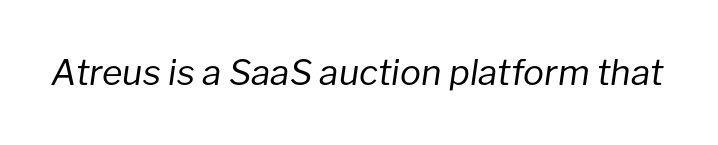
This reads as an unemphasized weight, regular at the heaviest. Inter-character spacing is left at the font's built-in metrics. Honestly, there is no underline to notice here at all. Tall strokes in this sample are angled rather than plumb. You could not count columns in this text — the font is proportionally spaced.
